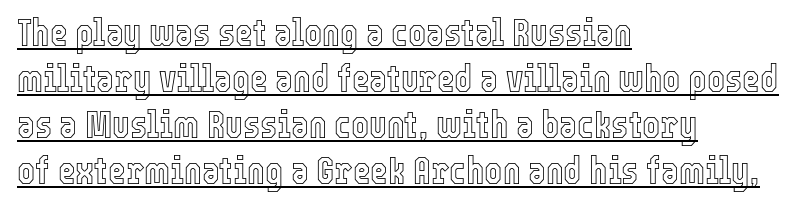
There is no visible air inserted between adjacent glyphs. A rule runs beneath these lines of type. A typesetter would mark this as roman, not italic. A typesetter would call this proportional, since set widths differ per character.
